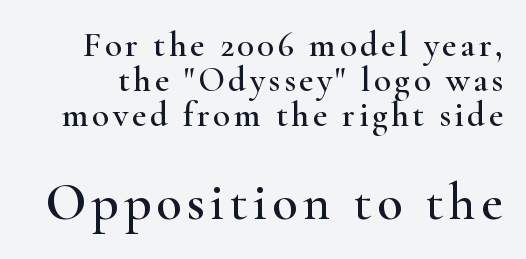
The image shows 53 px wide serif type, upright; set tight line spacing (1.0x), not underlined; the second (bottom) block is 1.51x larger; high stroke contrast and a small x-height.
